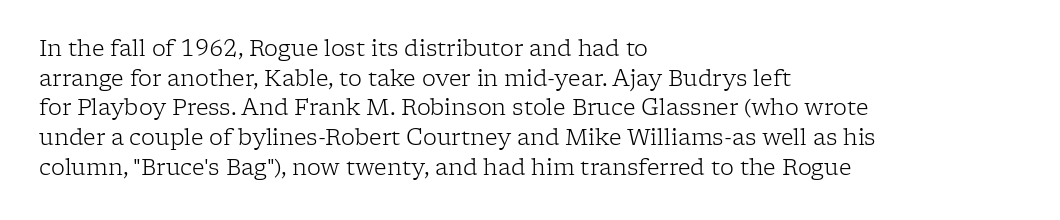
{"italic": "no", "bold": "no", "underline": "no", "align": "left", "line_spacing": "normal", "line_spacing_ratio": 1.35, "letter_spacing": "normal", "letter_spacing_em": 0.0, "glyph_px": 22}
